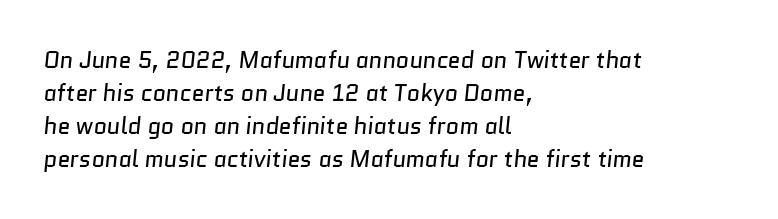
Nobody drew a line under any word here. No letter is thick-stroked: the sample isn't bold. The text block is weighted toward the left margin, trailing off unevenly rightward. Tracking value appears to be zero — textbook default spacing. These lines sit exactly where default settings would place them.
